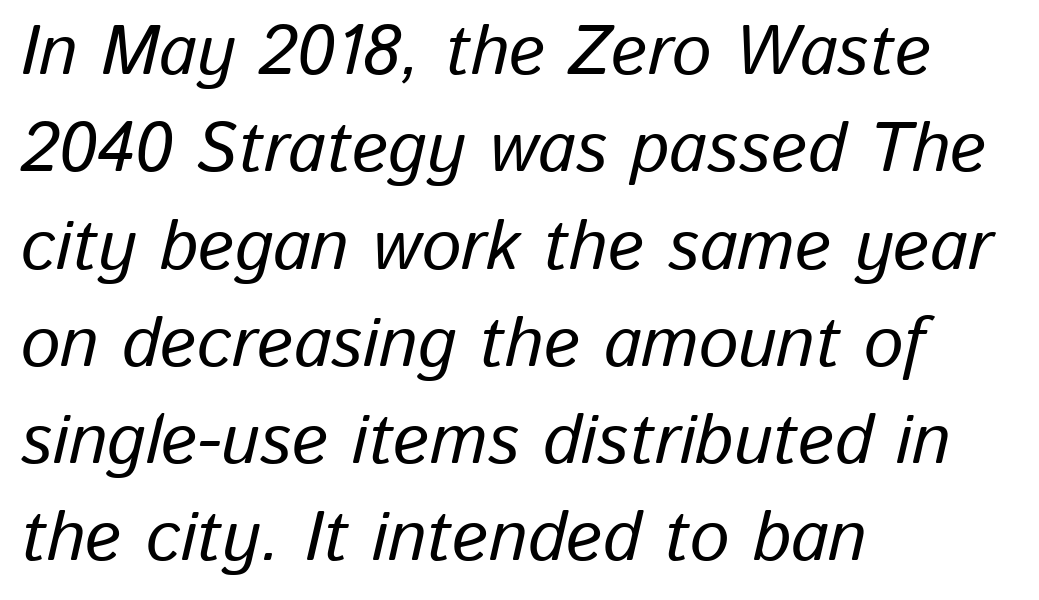
{"italic": "yes", "lean": "right", "slant_degrees": 13, "width": "normal", "stroke_contrast": "low", "x_height": "medium", "monospaced": "no", "underline": "no", "align": "left", "line_spacing": "normal", "line_spacing_ratio": 1.39, "letter_spacing": "normal", "letter_spacing_em": 0.0, "glyph_px": 70}
